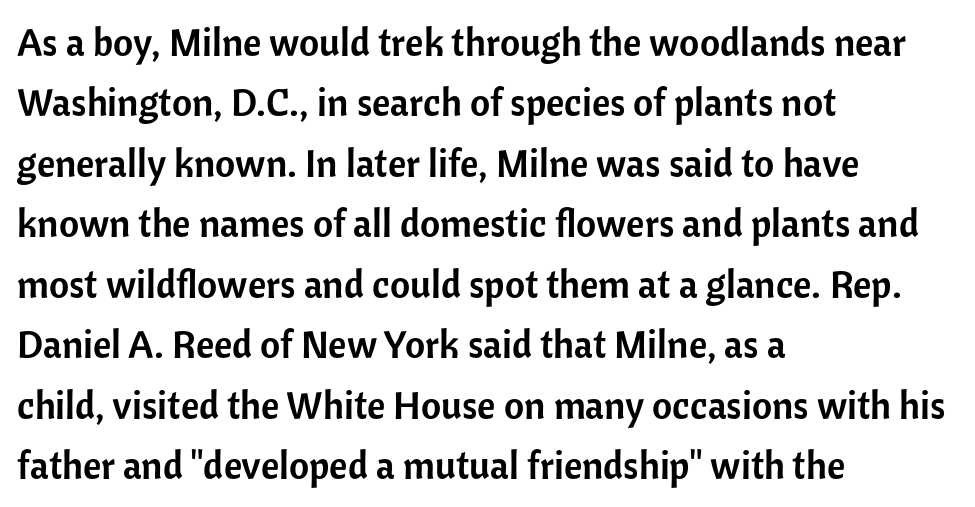
In terms of letterform style, serifs are entirely absent. Regular leading. The string is rendered with underlining switched off. Does the lettering tilt? It doesn't — this is upright. This rendering uses left alignment, leaving the right contour irregular. Proportional: the letters do not fall into vertical columns.
